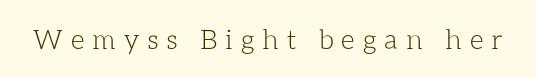
Q: Is the text bold? A: No.
Q: Is the text italic (slanted)? A: No, it is upright.
Q: Is the text underlined? A: No.
Q: Is the spacing between letters normal or unusually wide? A: Unusually wide.
